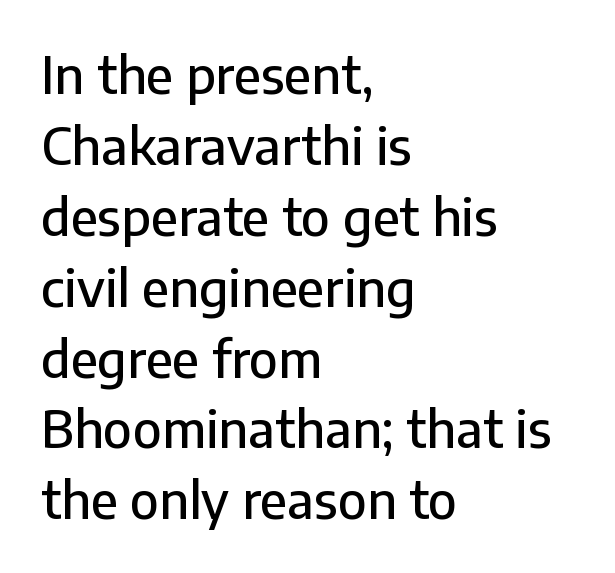
Q: Is the text italic (slanted)? A: No, it is upright.
Q: Is the typeface a serif or a sans-serif typeface? A: Sans-serif.
Q: Is the text underlined? A: No.
Q: How is the paragraph aligned? A: Left-aligned.
Q: Is the spacing between letters normal or unusually wide? A: Normal.
Q: Is the spacing between lines tight, normal or loose? A: Normal.
Q: Width (condensed, normal, or wide)? A: Normal.
Q: Stroke contrast? A: Low.
Q: x-height? A: Medium.
Q: Monospaced? A: No.
